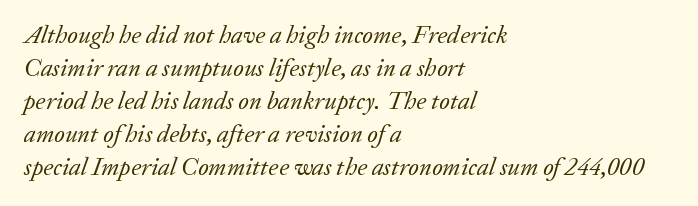
Look at the tracking — it's just the regular setting, nothing added. The compositor pushed each line to the left boundary. You can tell it's italic because the verticals aren't actually vertical. Students, observe: this is what conventionally led text looks like.
